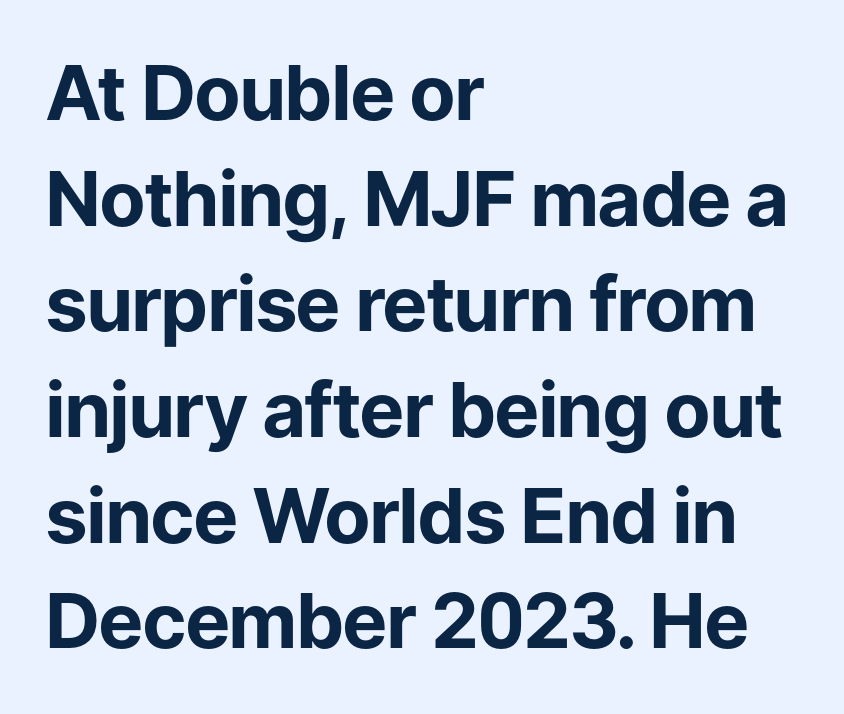
Q: Is the text bold? A: Yes.
Q: Is the text italic (slanted)? A: No, it is upright.
Q: Is the typeface a serif or a sans-serif typeface? A: Sans-serif.
Q: Is the text underlined? A: No.
Q: How is the paragraph aligned? A: Left-aligned.
Q: Is the spacing between letters normal or unusually wide? A: Normal.
Q: Is the spacing between lines tight, normal or loose? A: Normal.
Q: Width (condensed, normal, or wide)? A: Normal.
Q: Stroke contrast? A: Low.
Q: x-height? A: Medium.
Q: Monospaced? A: No.
